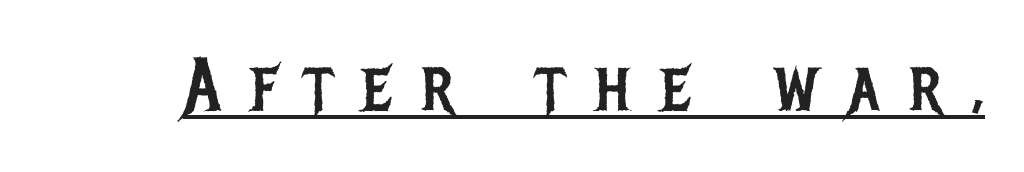
{"serif": "no", "italic": "no", "bold": "no", "weight": "regular", "width": "condensed", "stroke_contrast": "low", "x_height": "large", "monospaced": "no", "underline": "yes", "letter_spacing": "wide", "letter_spacing_em": 0.41, "glyph_px": 74}
